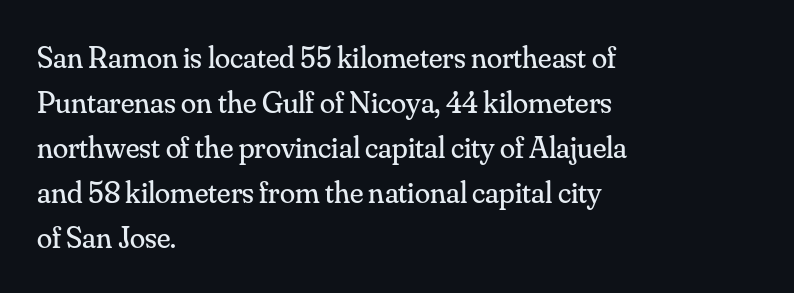
This rendering uses left alignment, leaving the right contour irregular. Between one letter and the next there's only the usual sliver of space. This sample has the flowing, uneven cadence of proportional lettering. These glyphs show unthickened strokes, regular width or finer. Old-style or modern, the face here clearly has serifs.
